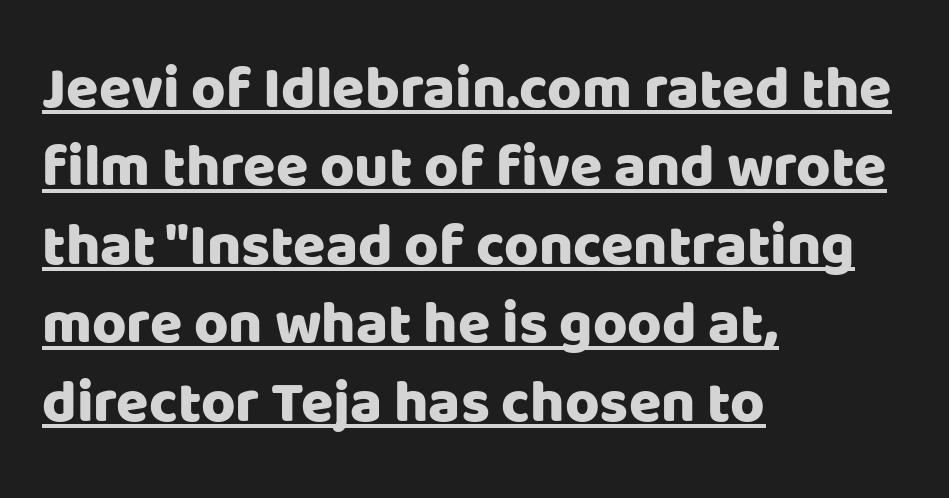
{"serif": "no", "italic": "no", "width": "normal", "stroke_contrast": "low", "x_height": "large", "monospaced": "no", "underline": "yes", "align": "left", "line_spacing": "normal", "line_spacing_ratio": 1.33, "letter_spacing": "normal", "letter_spacing_em": 0.0, "glyph_px": 59}
